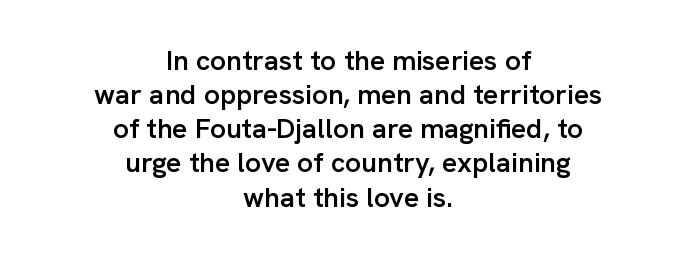
The image shows 28 px semibold sans-serif type, upright; set centered, line spacing 1.22x, normal letter spacing, not underlined; low stroke contrast and a medium x-height.
